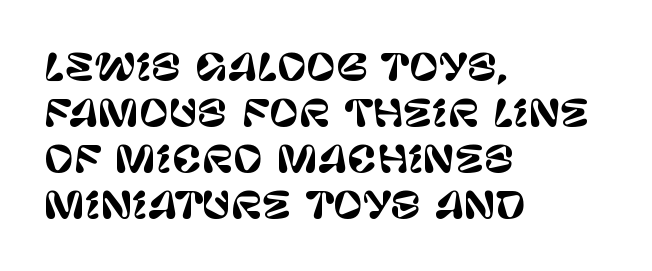
Q: Is the text italic (slanted)? A: Yes.
Q: Is the typeface a serif or a sans-serif typeface? A: Sans-serif.
Q: Is the text underlined? A: No.
Q: How is the paragraph aligned? A: Left-aligned.
Q: Is the spacing between letters normal or unusually wide? A: Normal.
Q: Is the spacing between lines tight, normal or loose? A: Normal.
Q: Width (condensed, normal, or wide)? A: Normal.
Q: Stroke contrast? A: Low.
Q: x-height? A: Large.
Q: Monospaced? A: No.
